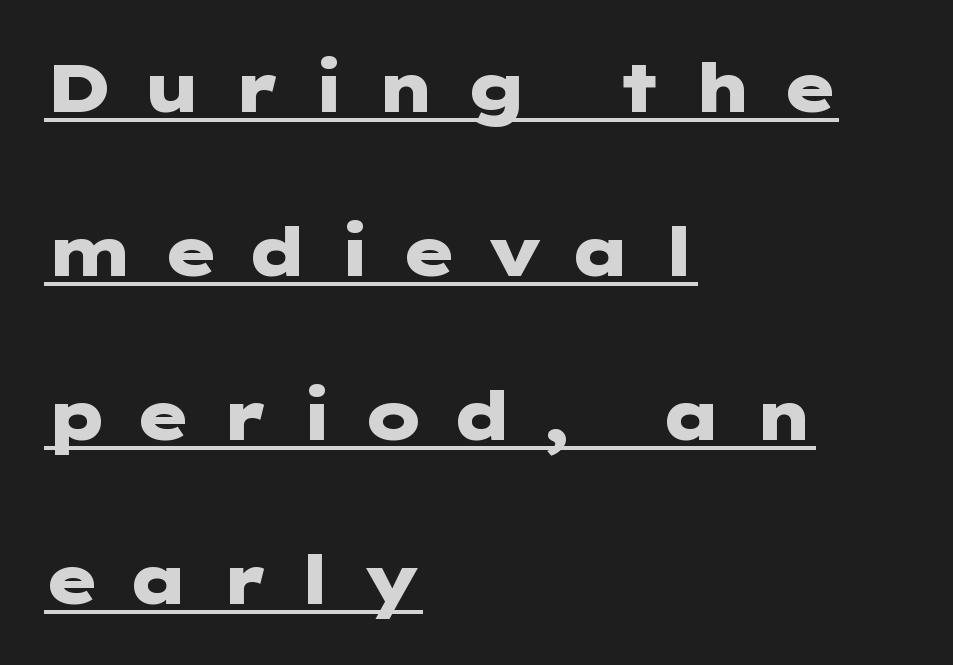
Q: Is the text bold? A: Yes.
Q: Is the text italic (slanted)? A: No, it is upright.
Q: Is the typeface a serif or a sans-serif typeface? A: Sans-serif.
Q: Is the text underlined? A: Yes.
Q: How is the paragraph aligned? A: Left-aligned.
Q: Is the spacing between letters normal or unusually wide? A: Unusually wide.
Q: Is the spacing between lines tight, normal or loose? A: Loose.
Q: Width (condensed, normal, or wide)? A: Wide.
Q: Stroke contrast? A: Low.
Q: x-height? A: Medium.
